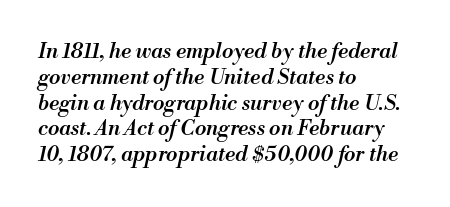
Q: Is the text bold? A: Semi-bold.
Q: Is the text italic (slanted)? A: Yes, it leans right by about 13 degrees.
Q: Is the text underlined? A: No.
Q: How is the paragraph aligned? A: Left-aligned.
Q: Is the spacing between letters normal or unusually wide? A: Normal.
